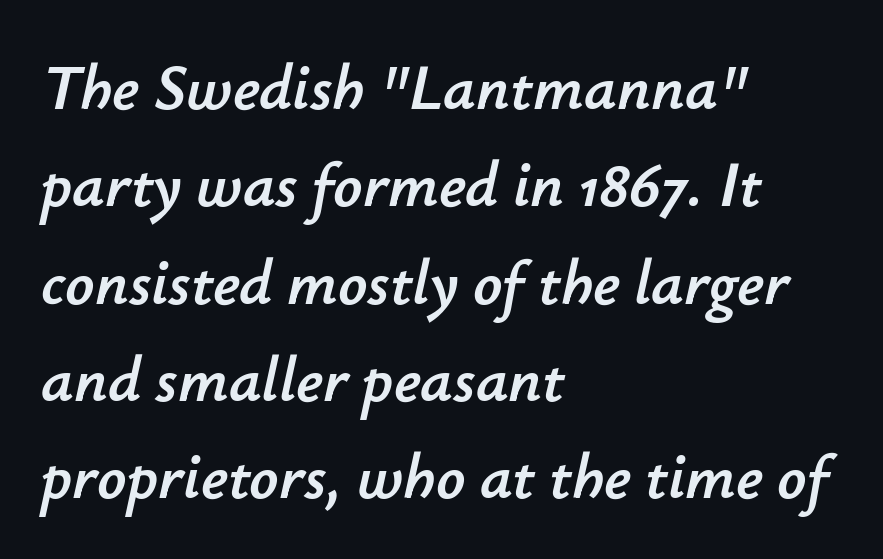
The image shows 64 px text type, italic (leaning right); set left-aligned, normal line spacing (1.52x), normal letter spacing, not underlined; low stroke contrast and a small x-height.
